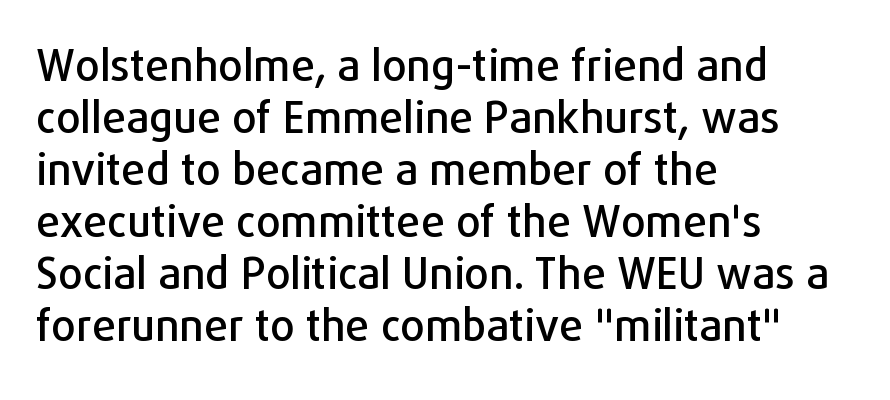
The image shows 43 px sans-serif type, upright; set left-aligned, line spacing 1.21x, normal letter spacing, not underlined; low stroke contrast and a medium x-height.
